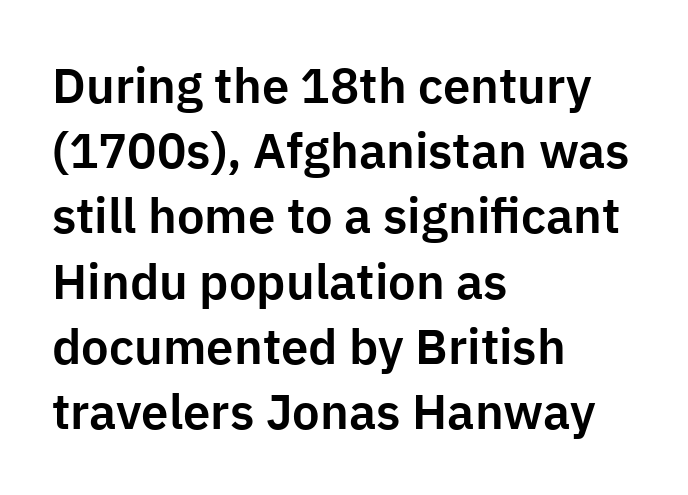
Q: Is the text italic (slanted)? A: No, it is upright.
Q: Is the typeface a serif or a sans-serif typeface? A: Sans-serif.
Q: Is the text underlined? A: No.
Q: How is the paragraph aligned? A: Left-aligned.
Q: Is the spacing between letters normal or unusually wide? A: Normal.
Q: Is the spacing between lines tight, normal or loose? A: Normal.
Q: Width (condensed, normal, or wide)? A: Normal.
Q: Stroke contrast? A: Low.
Q: x-height? A: Medium.
Q: Monospaced? A: No.
